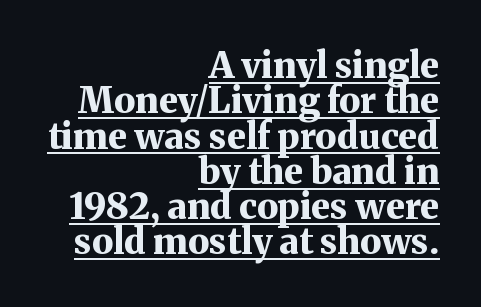
This is heavy type, rendered in bold. Tracking value appears to be zero — textbook default spacing. Baseline-to-baseline distance is barely more than the letter height. The passage shown is typed in a proportional face where columns would drift. The rendering anchors every line to the right-hand side.
